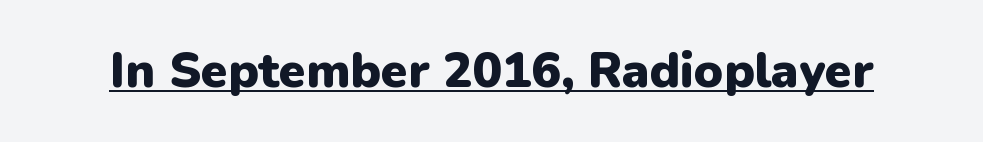
Q: Is the text bold? A: Yes.
Q: Is the text italic (slanted)? A: No, it is upright.
Q: Is the typeface a serif or a sans-serif typeface? A: Sans-serif.
Q: Is the text underlined? A: Yes.
Q: Is the spacing between letters normal or unusually wide? A: Normal.
Q: Width (condensed, normal, or wide)? A: Normal.
Q: Stroke contrast? A: Low.
Q: x-height? A: Medium.
Q: Monospaced? A: No.
